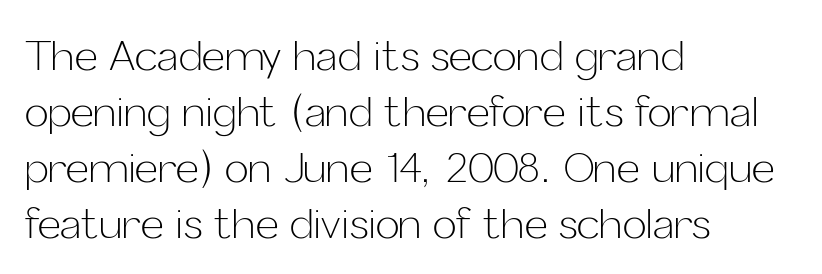
{"serif": "no", "italic": "no", "bold": "no", "weight": "light", "width": "normal", "stroke_contrast": "low", "x_height": "medium", "monospaced": "no", "underline": "no", "align": "left", "line_spacing": "normal", "line_spacing_ratio": 1.4, "letter_spacing": "normal", "letter_spacing_em": 0.0, "glyph_px": 40}
